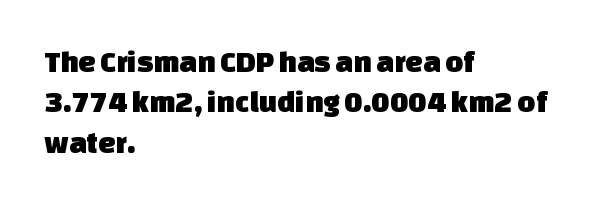
Q: Is the typeface a serif or a sans-serif typeface? A: Sans-serif.
Q: Is the text underlined? A: No.
Q: How is the paragraph aligned? A: Left-aligned.
Q: Is the spacing between letters normal or unusually wide? A: Normal.
Q: Is the spacing between lines tight, normal or loose? A: Normal.
Q: Width (condensed, normal, or wide)? A: Normal.
Q: Stroke contrast? A: Low.
Q: x-height? A: Large.
Q: Monospaced? A: No.
